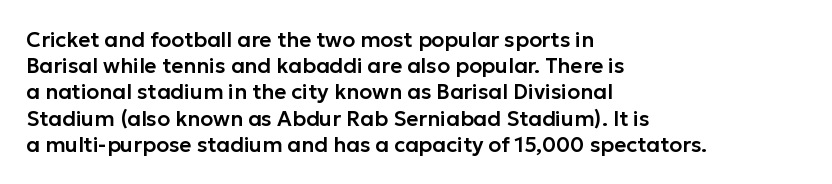
A typesetter would call this leading conventional body-copy spacing. Upright lettering throughout. This rendering uses left alignment, leaving the right contour irregular. The letterforms sit shoulder to shoulder at normal distance. Decoration check: the copy has no underline.
